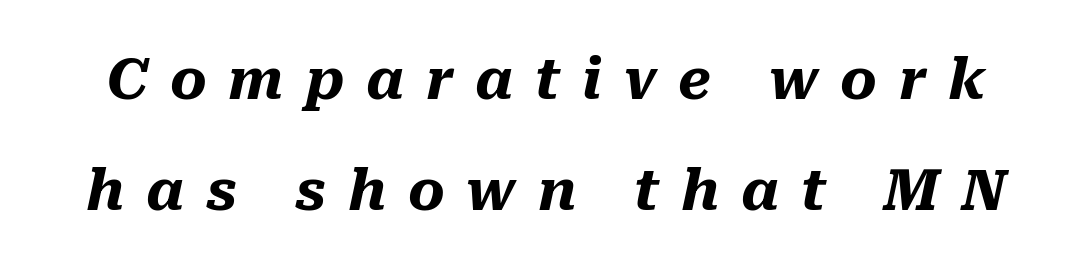
The image shows 56 px heavy type, italic (leaning right); set loose line spacing (1.99x), unusually wide letter spacing (+0.39 em), not underlined; medium stroke contrast and a medium x-height.
